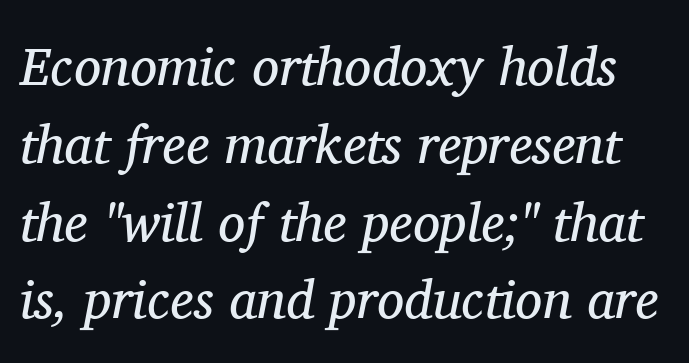
Yep, those are serifs on the letters. The specimen reads as italic at a glance. The rendering uses natural spacing where letterforms have individual widths. The zone under the glyphs is completely vacant.
